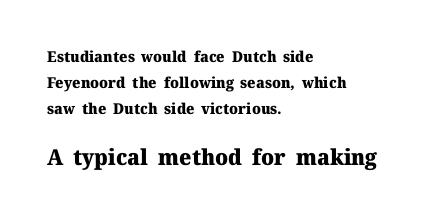
The passage shown has conventional tracking throughout. Whoever set this made the second block the dominant, larger element. Words float on clear page, feet unadorned. Notice how the passage keeps a crisp vertical edge on the left only. This sample uses an upright cut, with every glyph sitting square on the baseline.
